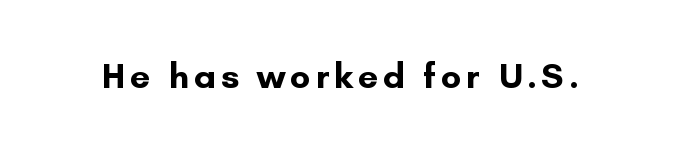
Examine the stroke ends and you'll find no serifs. These lines carry a lot of weight — the face is fully bold. Do the letters lean? They stand straight. Do the characters align in a grid? No, the font is proportional. Beneath every word, the page is bare.
